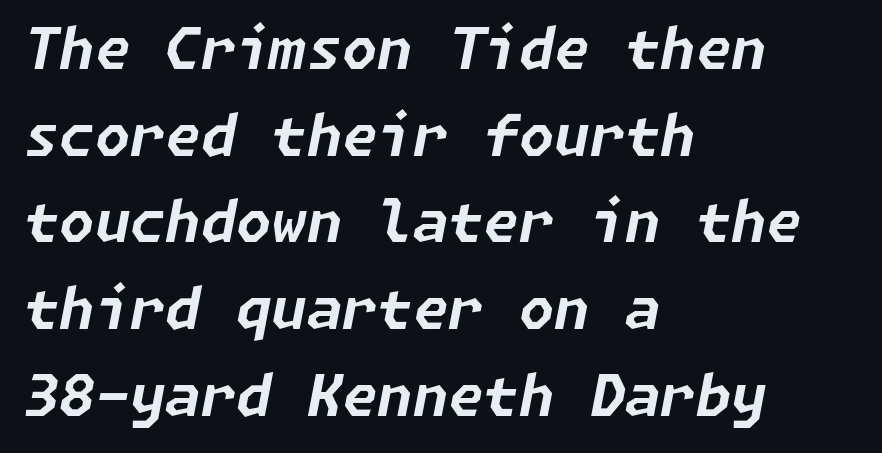
Q: Is the text bold? A: Yes.
Q: Is the text italic (slanted)? A: Yes, it leans right by about 11 degrees.
Q: Is the text underlined? A: No.
Q: How is the paragraph aligned? A: Left-aligned.
Q: Is the spacing between letters normal or unusually wide? A: Normal.
Q: Is the spacing between lines tight, normal or loose? A: Normal.
Q: Width (condensed, normal, or wide)? A: Normal.
Q: Stroke contrast? A: Low.
Q: x-height? A: Medium.
